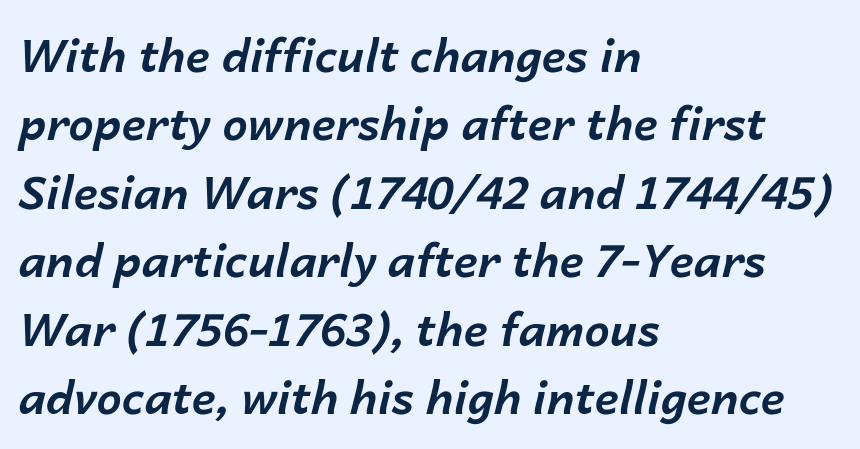
The letters advance in unequal steps, a hallmark of proportional type. Students, this is bold: see how much ink each stroke carries. Only glyphs here, with clear space below each row. Typeset ragged right — the left edge is the straight one.
